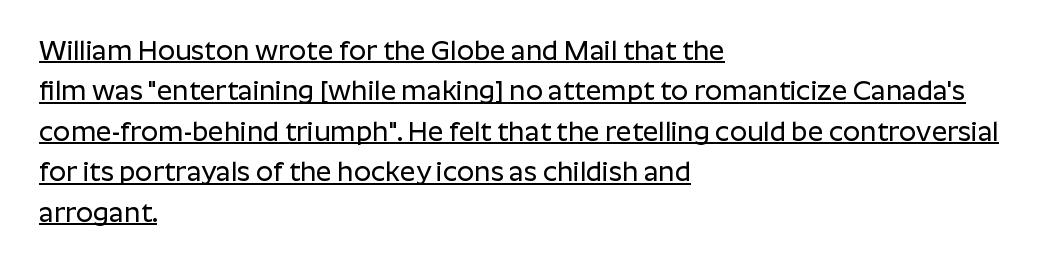
The image shows 27 px text type, upright; set left-aligned, normal line spacing (1.5x), normal letter spacing, underlined.
